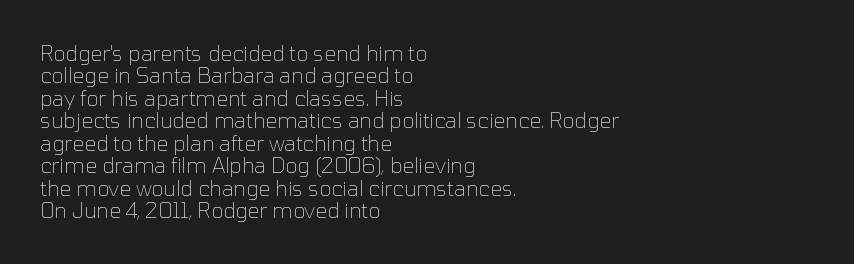
The image shows 21 px text type, upright; set left-aligned, tight line spacing (1.07x), normal letter spacing, not underlined.
